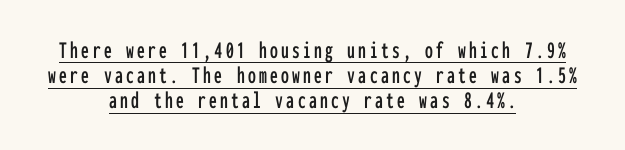
The image shows 25 px text type, upright; set centered, tight line spacing (1.01x), underlined.
